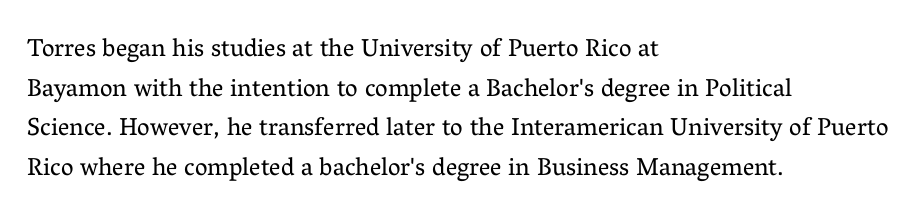
No italicization has been applied; the sample stays upright. Which margin do the lines hug? The left one — the right edge is uneven. Interline gaps are of average width in this sample. Descender tails drop into unmarked territory.
